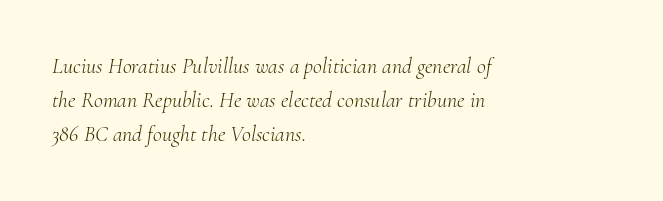
These lines sit exactly where default settings would place them. The letters are slanted; this is an italic face. Glance below the letters and you will spot only blank space. The paragraph shown leans on its left margin. The tracking reads as untouched default to a designer's eye. Compared with a typical body face, this is equally light or lighter still.
